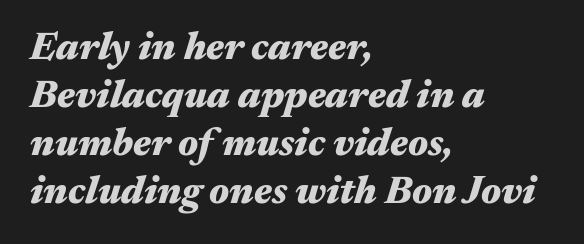
Q: Is the text bold? A: Yes.
Q: Is the text italic (slanted)? A: Yes, it leans right by about 17 degrees.
Q: Is the text underlined? A: No.
Q: How is the paragraph aligned? A: Left-aligned.
Q: Is the spacing between letters normal or unusually wide? A: Normal.
Q: Width (condensed, normal, or wide)? A: Wide.
Q: Stroke contrast? A: Medium.
Q: x-height? A: Medium.
Q: Monospaced? A: No.
